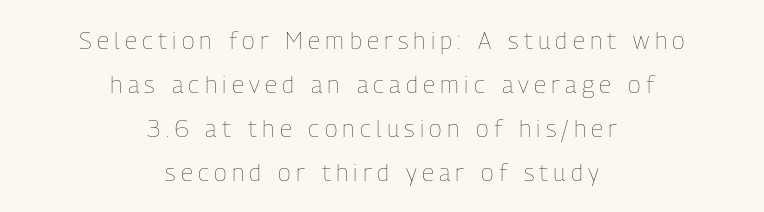
Q: Is the text bold? A: No.
Q: Is the text italic (slanted)? A: No, it is upright.
Q: Is the text underlined? A: No.
Q: How is the paragraph aligned? A: Centered.
Q: Is the spacing between letters normal or unusually wide? A: Unusually wide.
